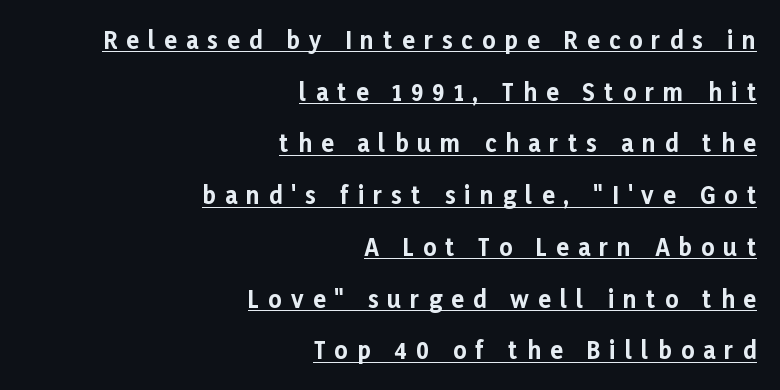
{"italic": "no", "bold": "yes", "underline": "yes", "align": "right", "line_spacing": "loose", "line_spacing_ratio": 2.25, "letter_spacing": "wide", "letter_spacing_em": 0.4, "glyph_px": 23}
